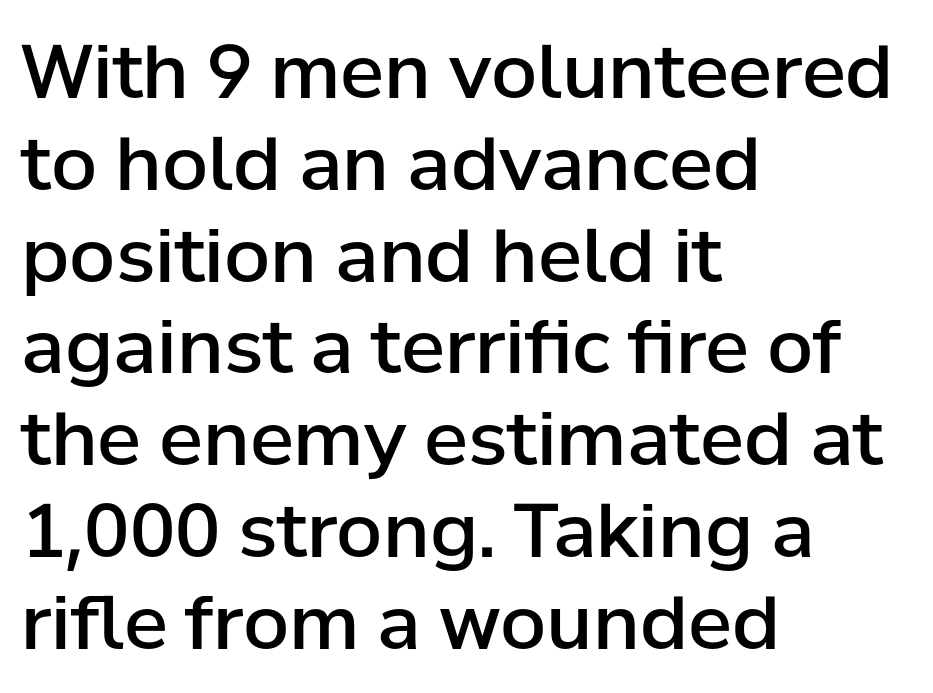
Q: Is the text bold? A: Semi-bold.
Q: Is the text italic (slanted)? A: No, it is upright.
Q: Is the typeface a serif or a sans-serif typeface? A: Sans-serif.
Q: Is the text underlined? A: No.
Q: How is the paragraph aligned? A: Left-aligned.
Q: Is the spacing between letters normal or unusually wide? A: Normal.
Q: Width (condensed, normal, or wide)? A: Normal.
Q: Stroke contrast? A: Low.
Q: x-height? A: Medium.
Q: Monospaced? A: No.
